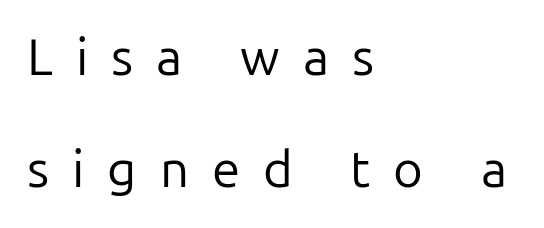
Q: Is the text bold? A: No.
Q: Is the text italic (slanted)? A: No, it is upright.
Q: Is the typeface a serif or a sans-serif typeface? A: Sans-serif.
Q: Is the text underlined? A: No.
Q: How is the paragraph aligned? A: Left-aligned.
Q: Is the spacing between letters normal or unusually wide? A: Unusually wide.
Q: Is the spacing between lines tight, normal or loose? A: Loose.
Q: Width (condensed, normal, or wide)? A: Normal.
Q: Stroke contrast? A: Low.
Q: x-height? A: Medium.
Q: Monospaced? A: No.
